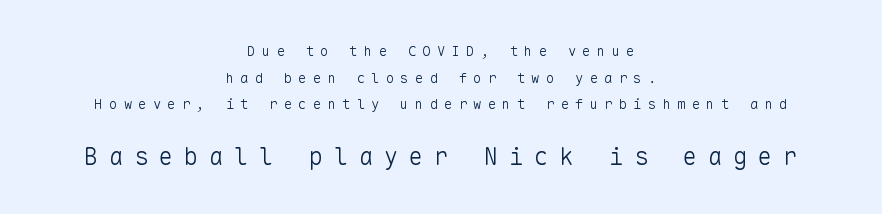
The image shows 24 px text type, upright; set centered, loose line spacing (1.9x), unusually wide letter spacing (+0.44 em), not underlined; the second (bottom) block is 1.71x larger.
